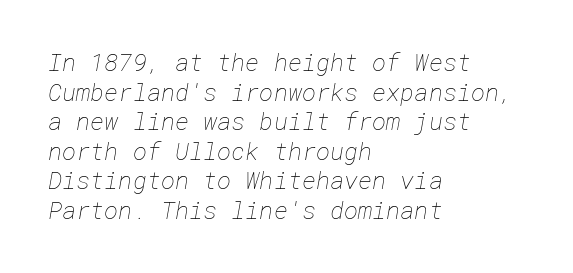
{"bold": "no", "underline": "no", "align": "left", "line_spacing_ratio": 1.23, "letter_spacing": "normal", "letter_spacing_em": 0.0, "glyph_px": 24}
